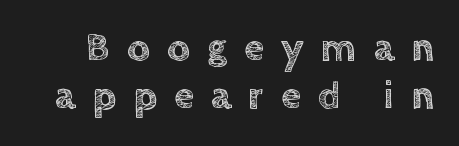
The words here are not underlined. Loose tracking; the words dissolve into strings of separated letters. Ascenders rise straight up at ninety degrees. Note the varied advance widths — an 'i' is clearly narrower than an 'm'.
